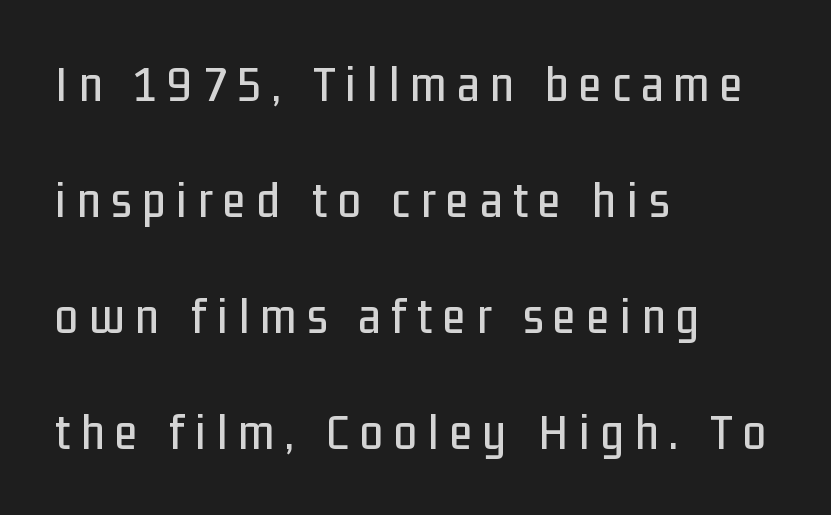
{"serif": "no", "italic": "no", "width": "condensed", "stroke_contrast": "low", "x_height": "medium", "monospaced": "no", "underline": "no", "align": "left", "line_spacing": "loose", "line_spacing_ratio": 2.23, "letter_spacing": "wide", "letter_spacing_em": 0.21, "glyph_px": 52}
